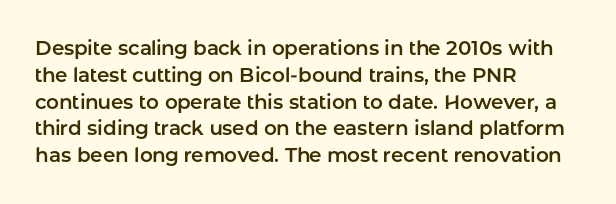
Q: Is the text italic (slanted)? A: No, it is upright.
Q: Is the text underlined? A: No.
Q: How is the paragraph aligned? A: Left-aligned.
Q: Is the spacing between letters normal or unusually wide? A: Normal.
Q: Is the spacing between lines tight, normal or loose? A: Normal.
